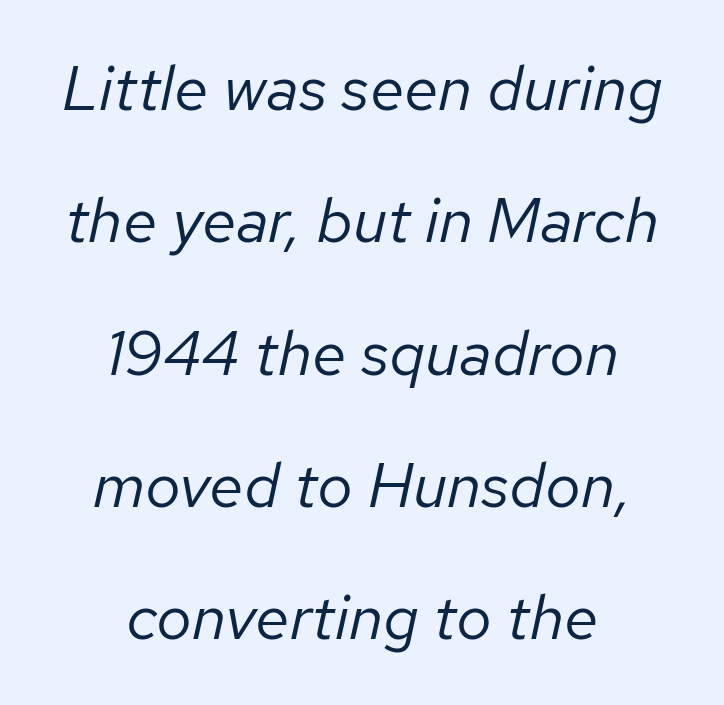
Q: Is the text bold? A: No.
Q: Is the text italic (slanted)? A: Yes, it leans right by about 12 degrees.
Q: Is the text underlined? A: No.
Q: How is the paragraph aligned? A: Centered.
Q: Is the spacing between letters normal or unusually wide? A: Normal.
Q: Is the spacing between lines tight, normal or loose? A: Loose.
Q: Width (condensed, normal, or wide)? A: Normal.
Q: Stroke contrast? A: Low.
Q: x-height? A: Medium.
Q: Monospaced? A: No.
